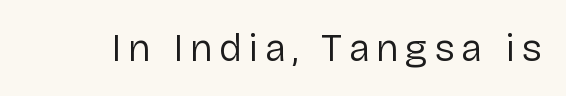
{"serif": "no", "italic": "no", "bold": "no", "weight": "regular", "width": "normal", "stroke_contrast": "low", "x_height": "medium", "monospaced": "no", "underline": "no", "glyph_px": 39}
